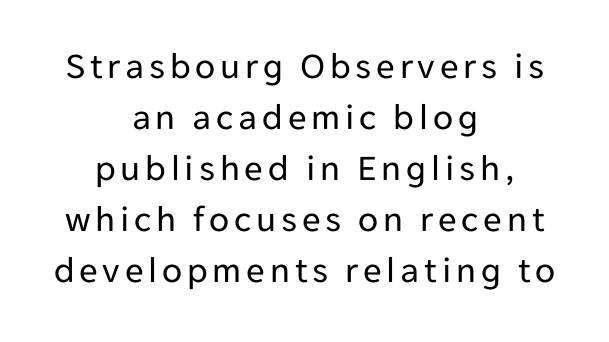
Q: Is the text bold? A: No.
Q: Is the text italic (slanted)? A: No, it is upright.
Q: Is the typeface a serif or a sans-serif typeface? A: Sans-serif.
Q: Is the text underlined? A: No.
Q: How is the paragraph aligned? A: Centered.
Q: Is the spacing between lines tight, normal or loose? A: Normal.
Q: Width (condensed, normal, or wide)? A: Normal.
Q: Stroke contrast? A: Low.
Q: x-height? A: Medium.
Q: Monospaced? A: No.
